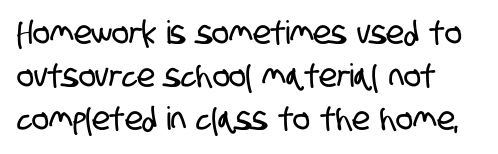
Think of a printed novel: that variable character pitch is what you see here. Vertical spacing — default. Each row of text sits above clean, open space. Nothing unusual about the tracking: characters are spaced as the font intends. Serif or sans? Sans — the stroke terminals are bare.
